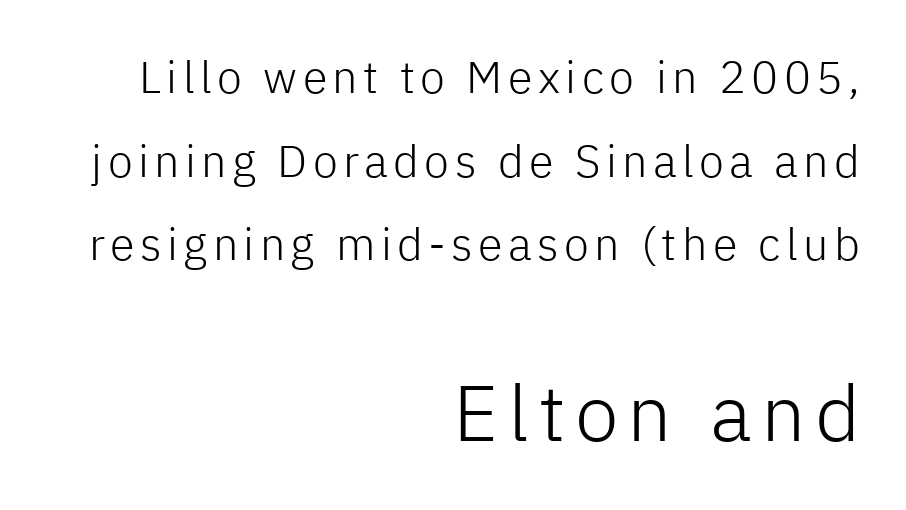
Posture: upright roman. Are there feet on the stems? There aren't — it's a sans. The text block is weighted toward the right margin, trailing off unevenly leftward. The rendering uses natural spacing where letterforms have individual widths. You get the small type first, then a jump to larger type. Is this a heavy cut? Hardly; it is regular or lighter.
